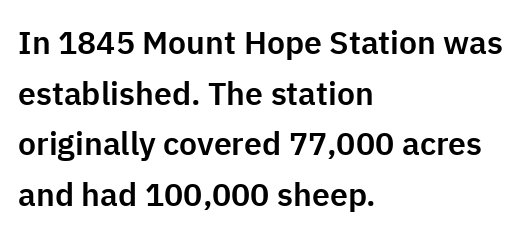
The image shows 32 px sans-serif type, upright; set left-aligned, normal line spacing (1.58x), normal letter spacing, not underlined; low stroke contrast and a medium x-height.
